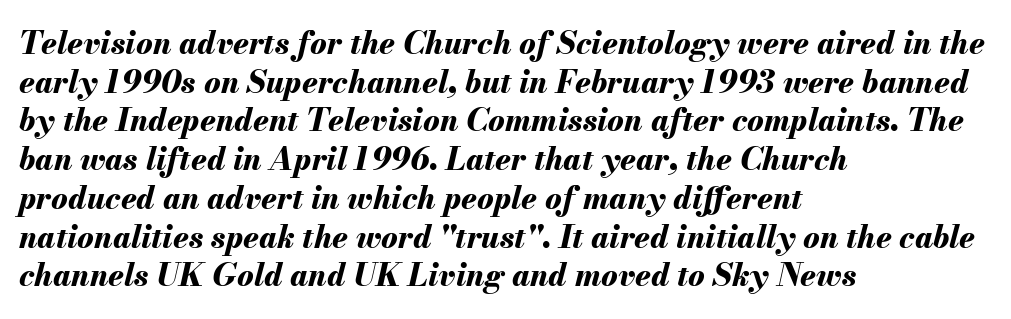
The image shows 31 px bold type, italic (leaning right); set left-aligned, normal line spacing (1.25x), normal letter spacing, not underlined; medium stroke contrast and a small x-height.
